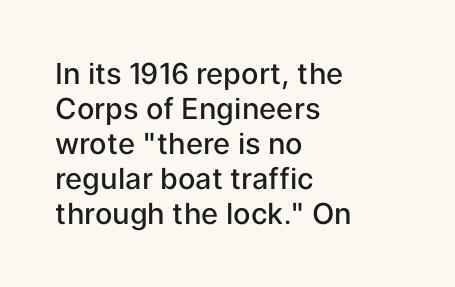
In terms of letterspacing, this is plain default setting. Looks like regular typesetting: each glyph gets only the width it needs. This sample uses a sans-serif face. The specimen reads as upright at a glance. Typeset ragged right — the left edge is the straight one. Type without underlining.
